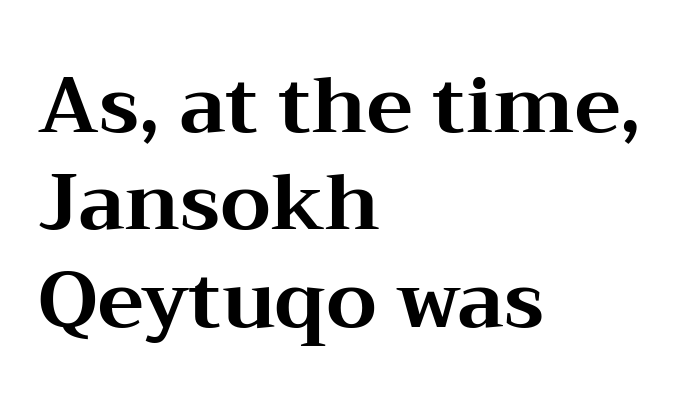
{"serif": "yes", "italic": "no", "bold": "yes", "weight": "bold", "width": "wide", "stroke_contrast": "medium", "x_height": "medium", "monospaced": "no", "underline": "no", "align": "left", "line_spacing": "normal", "line_spacing_ratio": 1.25, "letter_spacing": "normal", "letter_spacing_em": 0.0, "glyph_px": 78}
